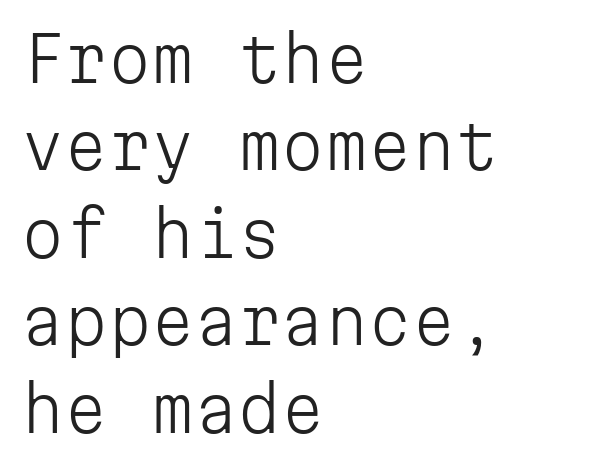
{"serif": "no", "italic": "no", "bold": "no", "weight": "light", "width": "normal", "stroke_contrast": "low", "x_height": "medium", "monospaced": "yes", "underline": "no", "align": "left", "line_spacing": "normal", "line_spacing_ratio": 1.41, "letter_spacing": "normal", "letter_spacing_em": 0.0, "glyph_px": 62}
